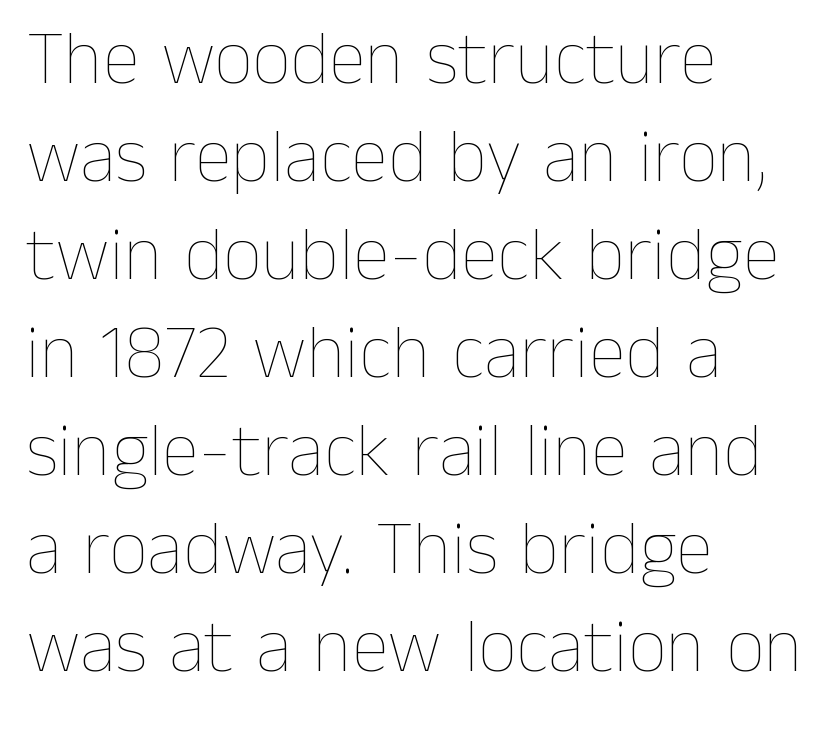
{"italic": "no", "bold": "no", "weight": "thin", "width": "normal", "stroke_contrast": "low", "x_height": "medium", "monospaced": "no", "underline": "no", "align": "left", "line_spacing": "normal", "line_spacing_ratio": 1.29, "letter_spacing": "normal", "letter_spacing_em": 0.0, "glyph_px": 76}
